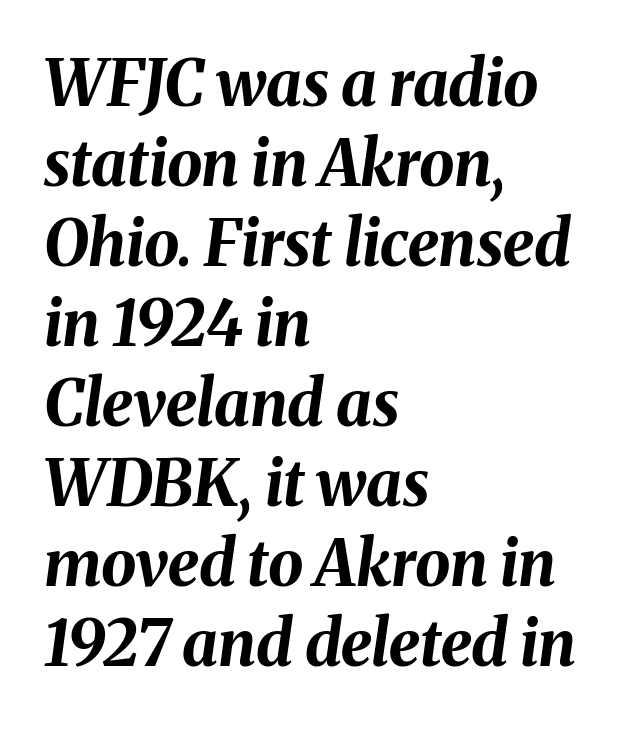
The compositor pushed each line to the left boundary. Each row of text sits above clean, open space. Caption: bold face, heavy strokes. Observe the ordinary spacing: letters are neighbours, not strangers. Notice how the stems are inclined rather than vertical — that's the hallmark of italics.
